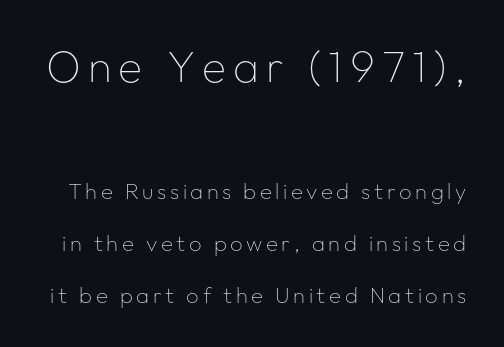
{"serif": "no", "italic": "no", "bold": "no", "weight": "thin", "width": "normal", "stroke_contrast": "low", "x_height": "medium", "monospaced": "no", "underline": "no", "line_spacing": "loose", "line_spacing_ratio": 2.36, "larger_block": "first", "size_ratio": 2.0, "glyph_px": 44}
